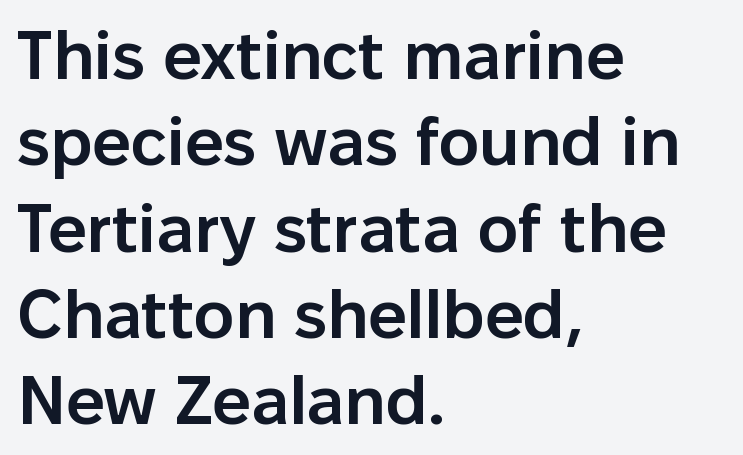
Q: Is the text bold? A: Semi-bold.
Q: Is the text italic (slanted)? A: No, it is upright.
Q: Is the typeface a serif or a sans-serif typeface? A: Sans-serif.
Q: Is the text underlined? A: No.
Q: How is the paragraph aligned? A: Left-aligned.
Q: Is the spacing between letters normal or unusually wide? A: Normal.
Q: Is the spacing between lines tight, normal or loose? A: Normal.
Q: Width (condensed, normal, or wide)? A: Normal.
Q: Stroke contrast? A: Low.
Q: x-height? A: Medium.
Q: Monospaced? A: No.
